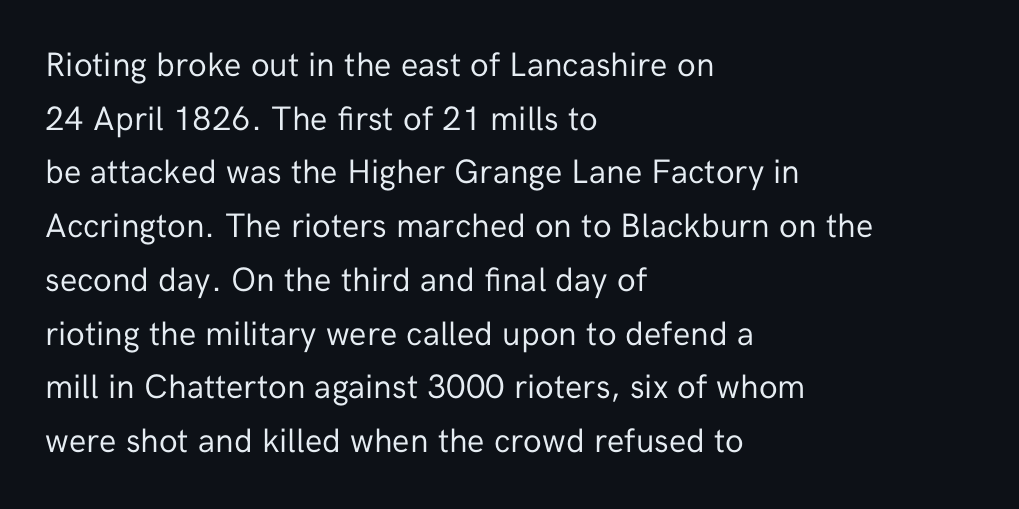
Q: Is the text bold? A: No.
Q: Is the text italic (slanted)? A: No, it is upright.
Q: Is the typeface a serif or a sans-serif typeface? A: Sans-serif.
Q: Is the text underlined? A: No.
Q: How is the paragraph aligned? A: Left-aligned.
Q: Is the spacing between letters normal or unusually wide? A: Normal.
Q: Is the spacing between lines tight, normal or loose? A: Normal.
Q: Width (condensed, normal, or wide)? A: Normal.
Q: Stroke contrast? A: Low.
Q: x-height? A: Medium.
Q: Monospaced? A: No.
